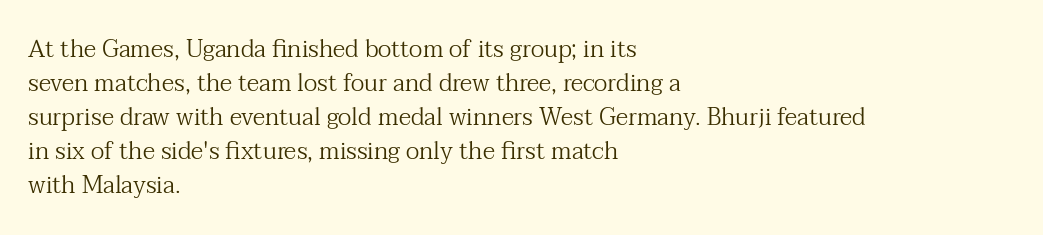
The image shows 24 px text type, upright; set left-aligned, normal line spacing (1.42x), normal letter spacing, not underlined.
